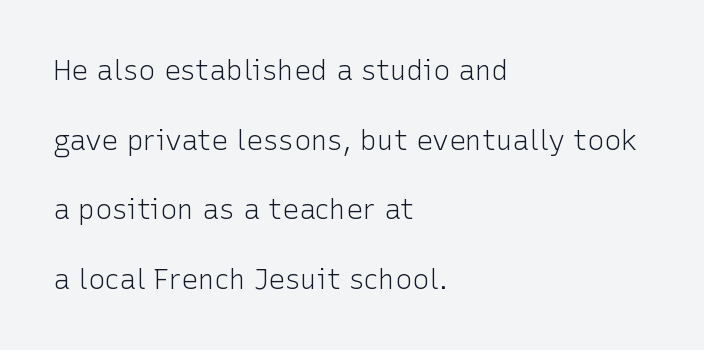
The image shows 28 px light sans-serif type, upright; set left-aligned, loose line spacing (2.49x), normal letter spacing, not underlined; low stroke contrast and a medium x-height.
